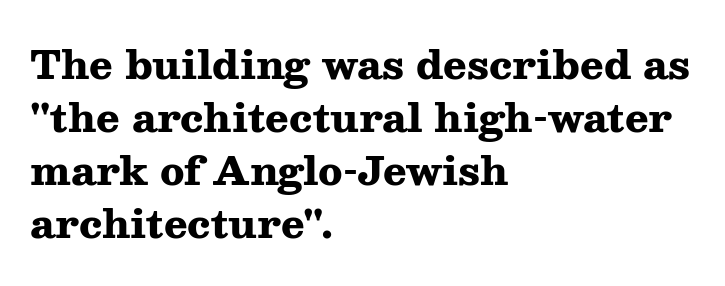
Q: Is the text bold? A: Yes.
Q: Is the text italic (slanted)? A: No, it is upright.
Q: Is the typeface a serif or a sans-serif typeface? A: Serif.
Q: Is the text underlined? A: No.
Q: How is the paragraph aligned? A: Left-aligned.
Q: Is the spacing between letters normal or unusually wide? A: Normal.
Q: Is the spacing between lines tight, normal or loose? A: Normal.
Q: Width (condensed, normal, or wide)? A: Wide.
Q: Stroke contrast? A: Medium.
Q: x-height? A: Medium.
Q: Monospaced? A: No.
